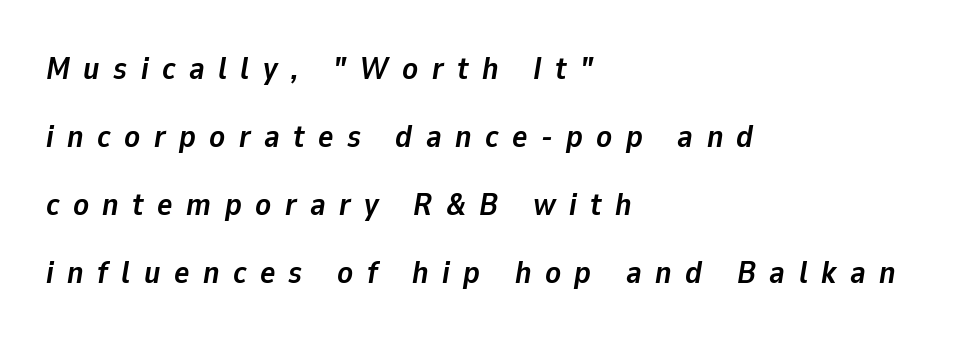
The image shows 32 px semibold type, italic (leaning right); set left-aligned, loose line spacing (2.13x), unusually wide letter spacing (+0.42 em), not underlined; low stroke contrast and a medium x-height.
